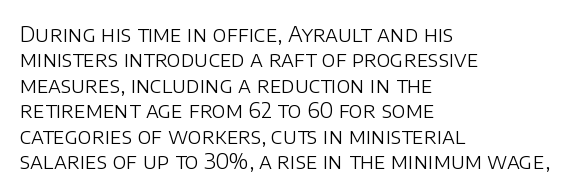
{"italic": "no", "bold": "no", "underline": "no", "align": "left", "line_spacing_ratio": 1.21, "letter_spacing": "normal", "letter_spacing_em": 0.0, "glyph_px": 21}
